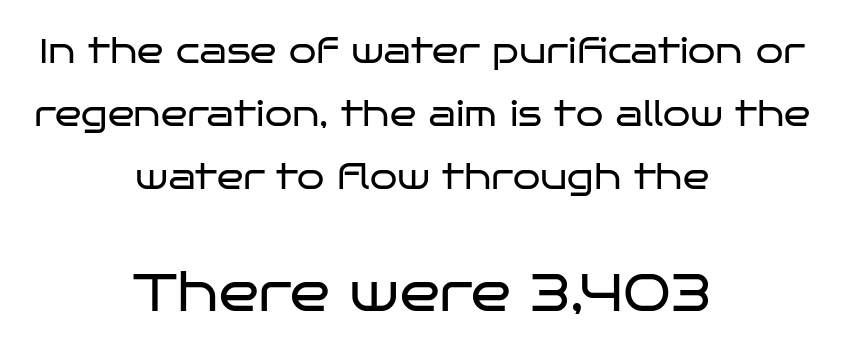
Q: Is the text bold? A: No.
Q: Is the text italic (slanted)? A: No, it is upright.
Q: Is the typeface a serif or a sans-serif typeface? A: Sans-serif.
Q: Is the text underlined? A: No.
Q: How is the paragraph aligned? A: Centered.
Q: Is the spacing between letters normal or unusually wide? A: Normal.
Q: Which block of text is set in a larger size, the first (top) or the second (bottom)? A: The second (bottom) one.
Q: Width (condensed, normal, or wide)? A: Wide.
Q: Stroke contrast? A: Low.
Q: x-height? A: Large.
Q: Monospaced? A: No.
